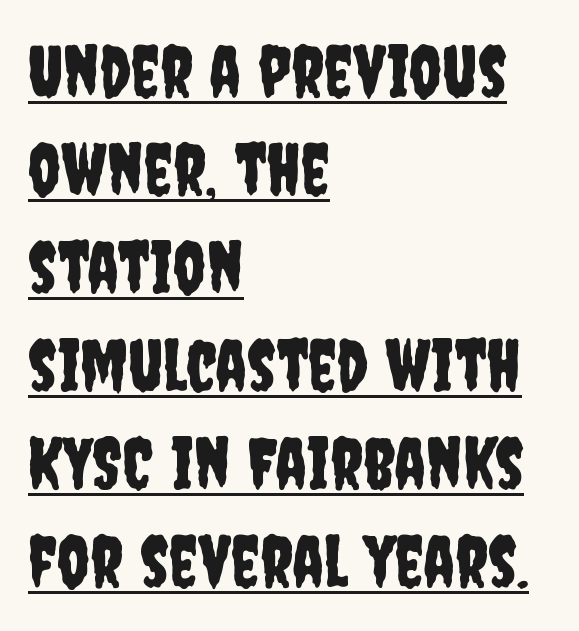
The image shows 72 px condensed sans-serif type, upright; set left-aligned, normal line spacing (1.36x), normal letter spacing, underlined; low stroke contrast and a large x-height.
